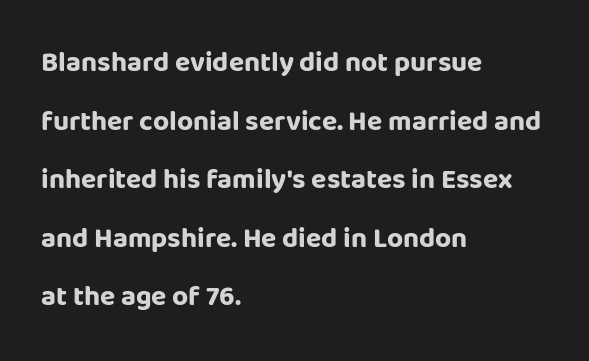
Q: Is the text bold? A: Yes.
Q: Is the text italic (slanted)? A: No, it is upright.
Q: Is the typeface a serif or a sans-serif typeface? A: Sans-serif.
Q: Is the text underlined? A: No.
Q: How is the paragraph aligned? A: Left-aligned.
Q: Is the spacing between letters normal or unusually wide? A: Normal.
Q: Is the spacing between lines tight, normal or loose? A: Loose.
Q: Width (condensed, normal, or wide)? A: Normal.
Q: Stroke contrast? A: Low.
Q: x-height? A: Large.
Q: Monospaced? A: No.
